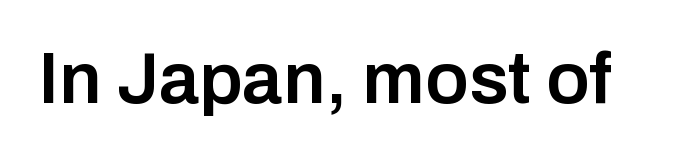
Q: Is the text bold? A: Semi-bold.
Q: Is the text italic (slanted)? A: No, it is upright.
Q: Is the typeface a serif or a sans-serif typeface? A: Sans-serif.
Q: Is the text underlined? A: No.
Q: Is the spacing between letters normal or unusually wide? A: Normal.
Q: Width (condensed, normal, or wide)? A: Normal.
Q: Stroke contrast? A: Low.
Q: x-height? A: Medium.
Q: Monospaced? A: No.
